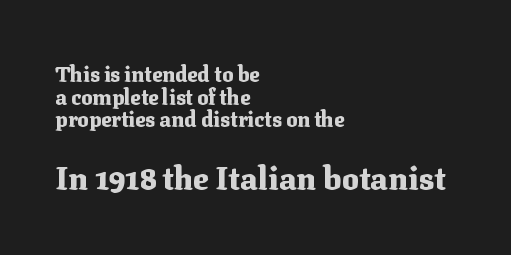
Q: Is the text bold? A: Yes.
Q: Is the text italic (slanted)? A: No, it is upright.
Q: Is the typeface a serif or a sans-serif typeface? A: Serif.
Q: Is the text underlined? A: No.
Q: How is the paragraph aligned? A: Left-aligned.
Q: Is the spacing between letters normal or unusually wide? A: Normal.
Q: Is the spacing between lines tight, normal or loose? A: Tight.
Q: Which block of text is set in a larger size, the first (top) or the second (bottom)? A: The second (bottom) one.
Q: Width (condensed, normal, or wide)? A: Normal.
Q: Stroke contrast? A: Medium.
Q: x-height? A: Medium.
Q: Monospaced? A: No.
